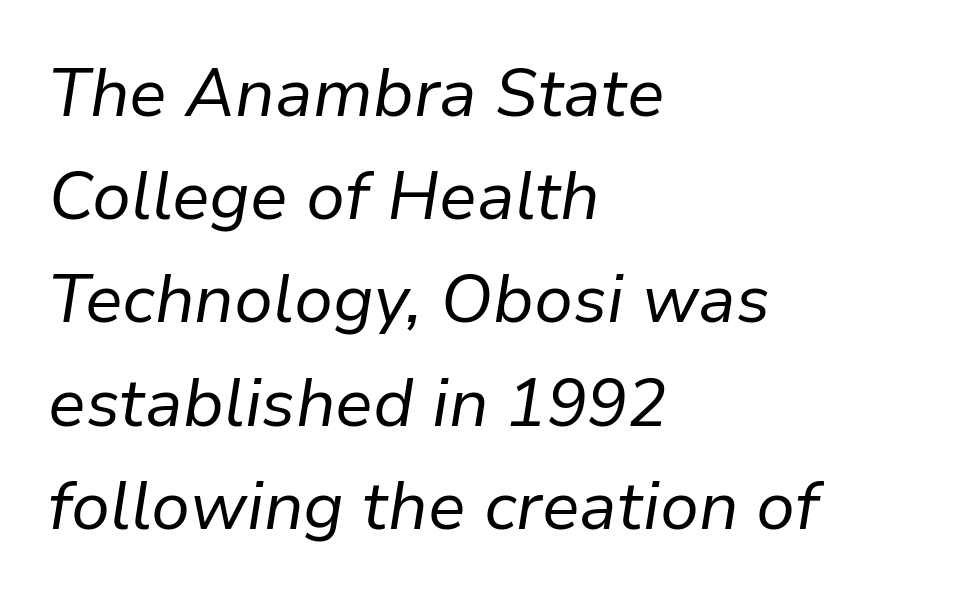
The strokes carry an ordinary text weight at most. A student would call this left alignment; a typographer would say flush left, rag right. Rows of type keep a routine distance in the vertical direction. An italicized treatment has been applied to the whole sample. The glyphs are unaccompanied by any horizontal stroke below them. Proportional: the letters do not fall into vertical columns.
